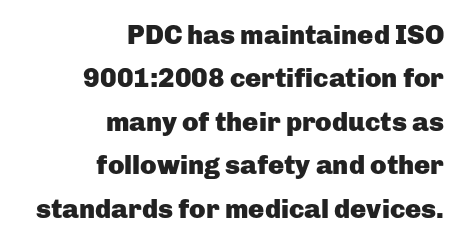
The paragraph shown leans on its right margin. These lines keep a tight, regular rhythm from letter to letter. The baseline area is clear. Vertical spacing — default. The typography opts for an upright posture over an oblique one.
